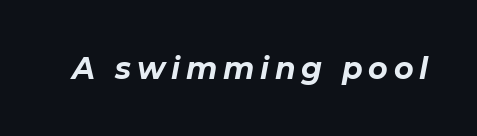
Q: Is the text bold? A: Yes.
Q: Is the text italic (slanted)? A: Yes, it leans right by about 11 degrees.
Q: Is the text underlined? A: No.
Q: Width (condensed, normal, or wide)? A: Normal.
Q: Stroke contrast? A: Low.
Q: x-height? A: Medium.
Q: Monospaced? A: No.
